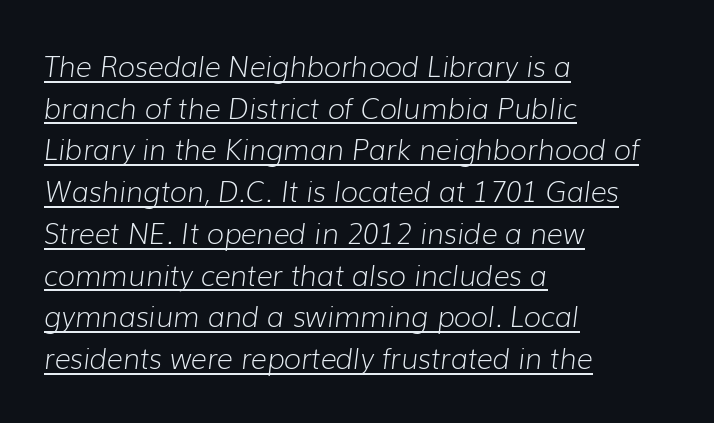
The image shows 28 px light type, italic (leaning right); set left-aligned, normal line spacing (1.49x), normal letter spacing, underlined; low stroke contrast and a medium x-height.
